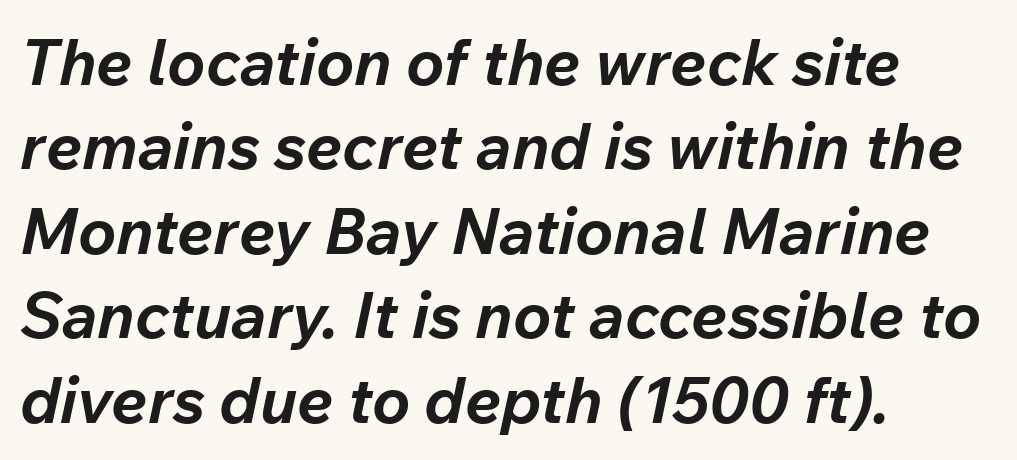
The image shows 64 px bold type, italic (leaning right); set left-aligned, normal line spacing (1.32x), normal letter spacing, not underlined; low stroke contrast and a medium x-height.
